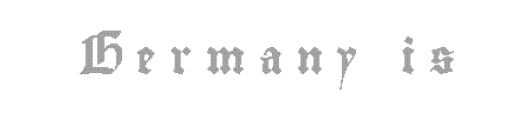
Decoration check: the copy has no underline. The rendering uses natural spacing where letterforms have individual widths. The type sits square on the baseline with zero lean. The face used here is rendered with a markedly widened letterfit.
